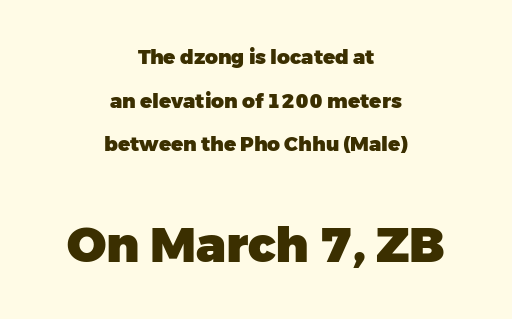
The image shows 49 px heavy sans-serif type, upright; set centered, loose line spacing (2.18x), normal letter spacing, not underlined; the second (bottom) block is 2.45x larger; low stroke contrast and a medium x-height.
